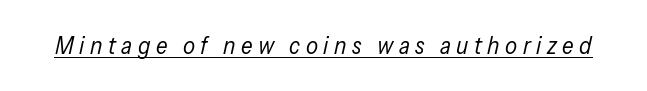
The lettering is marked with a stroke running underneath it. Stroke thickness stays within the range of a standard reading face or lighter. You could only call the tracking loose — the letters float apart. Yep, that's italic — everything's leaning.
